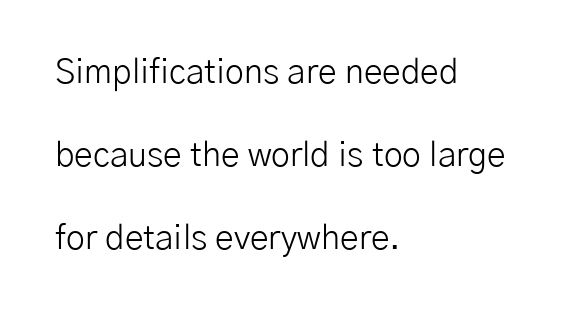
How are the letters spaced? Ordinarily, with no added tracking. The type sits square on the baseline with zero lean. Proportional: the letters do not fall into vertical columns. Bare-footed words on every line.
